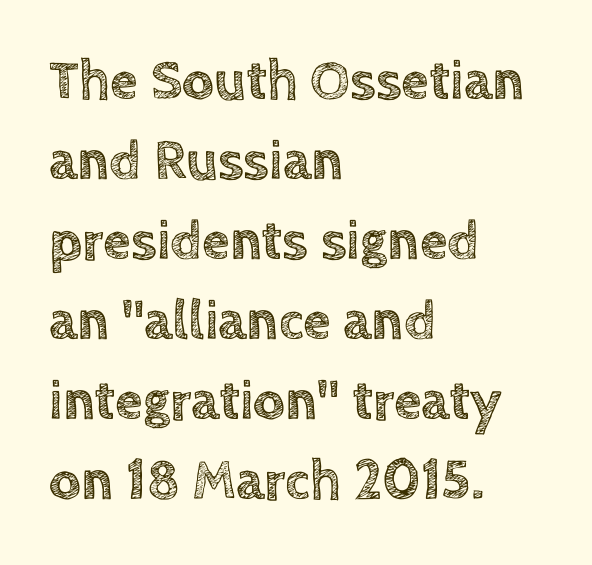
The lines sit at an ordinary, default distance from one another. What stands out about the letter spacing? Nothing — it is the standard amount. Italic? Not at all — the glyphs are vertical. Short and long lines alike share a common starting point at left. Proportional: the letters do not fall into vertical columns. Beneath every word, the page is bare.
